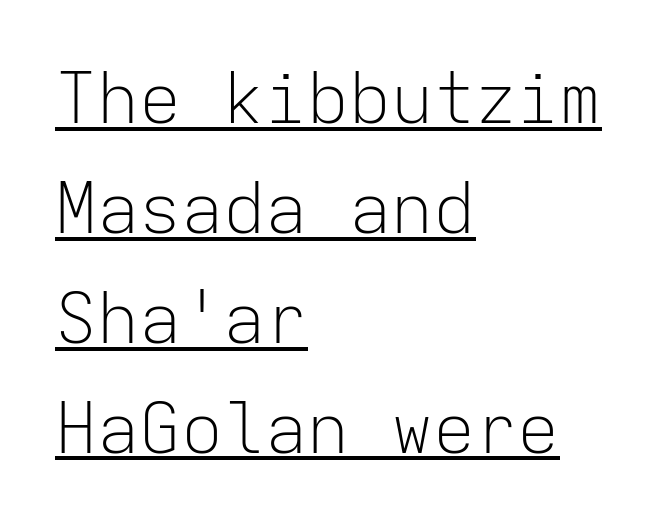
Q: Is the text bold? A: No.
Q: Is the text italic (slanted)? A: No, it is upright.
Q: Is the typeface a serif or a sans-serif typeface? A: Sans-serif.
Q: Is the text underlined? A: Yes.
Q: How is the paragraph aligned? A: Left-aligned.
Q: Is the spacing between letters normal or unusually wide? A: Normal.
Q: Is the spacing between lines tight, normal or loose? A: Normal.
Q: Width (condensed, normal, or wide)? A: Normal.
Q: Stroke contrast? A: Low.
Q: x-height? A: Medium.
Q: Monospaced? A: Yes.
